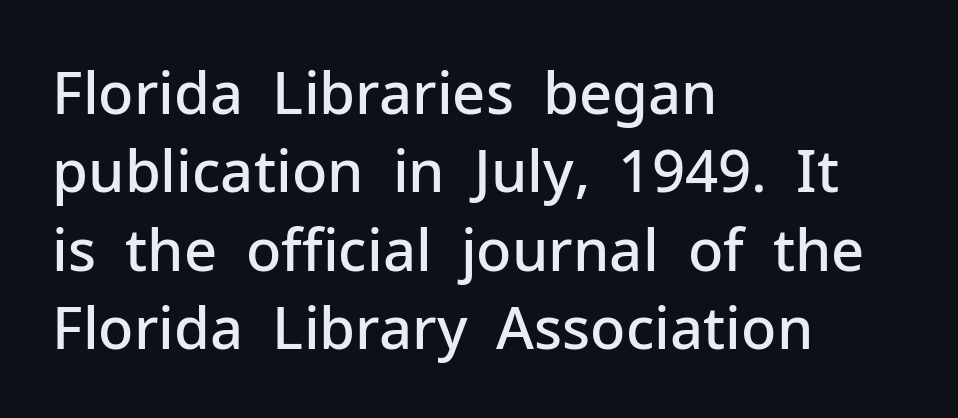
{"serif": "no", "italic": "no", "bold": "semi", "weight": "semibold", "width": "normal", "stroke_contrast": "low", "x_height": "medium", "monospaced": "no", "underline": "no", "align": "left", "line_spacing": "normal", "line_spacing_ratio": 1.35, "letter_spacing": "normal", "letter_spacing_em": 0.0, "glyph_px": 58}
